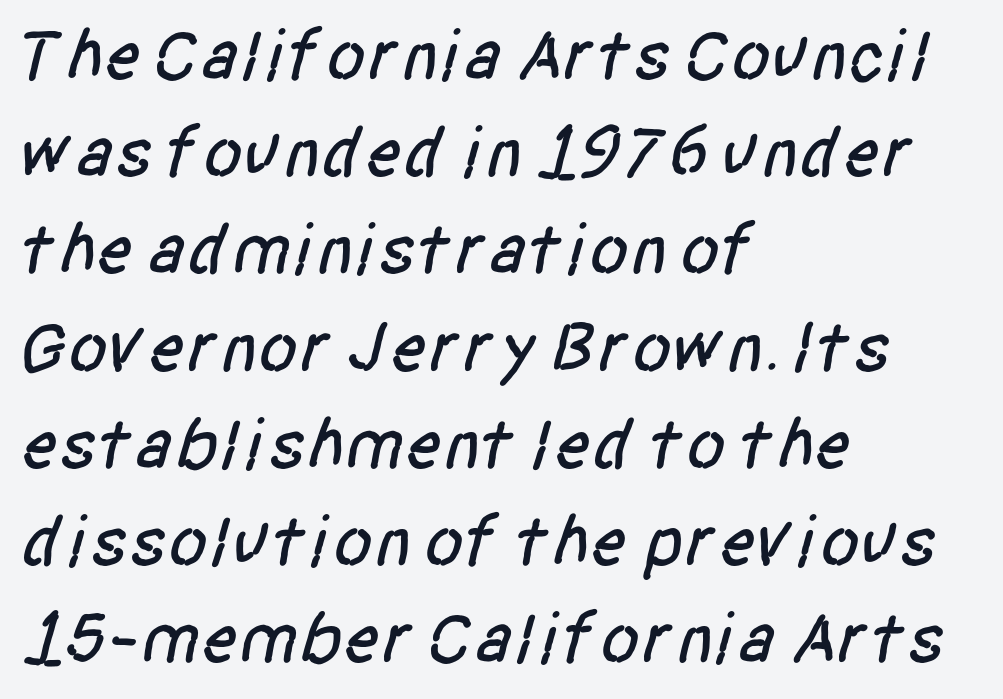
Q: Is the typeface a serif or a sans-serif typeface? A: Sans-serif.
Q: Is the text underlined? A: No.
Q: How is the paragraph aligned? A: Left-aligned.
Q: Is the spacing between letters normal or unusually wide? A: Normal.
Q: Is the spacing between lines tight, normal or loose? A: Normal.
Q: Width (condensed, normal, or wide)? A: Condensed.
Q: Stroke contrast? A: Low.
Q: x-height? A: Large.
Q: Monospaced? A: No.
